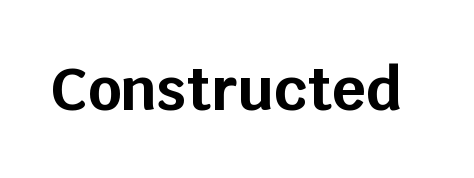
{"serif": "no", "italic": "no", "bold": "yes", "weight": "bold", "width": "normal", "stroke_contrast": "low", "x_height": "large", "monospaced": "no", "underline": "no", "letter_spacing": "normal", "letter_spacing_em": 0.0, "glyph_px": 59}
